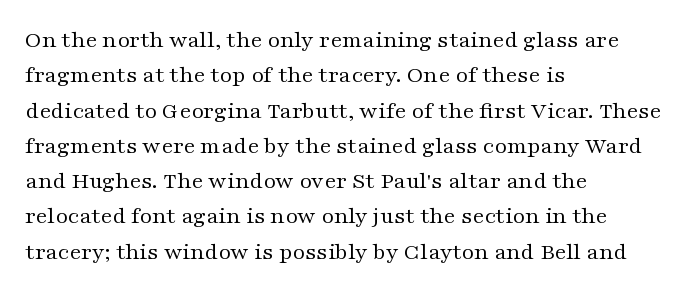
Tracking value appears to be zero — textbook default spacing. Posture: straight, roman, zero tilt. Leftover space on each line is placed entirely after the last word. This is not heavy type; no bold has been used.
